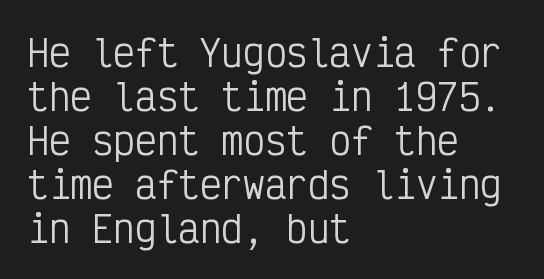
Q: Is the text bold? A: No.
Q: Is the text italic (slanted)? A: No, it is upright.
Q: Is the typeface a serif or a sans-serif typeface? A: Sans-serif.
Q: Is the text underlined? A: No.
Q: How is the paragraph aligned? A: Left-aligned.
Q: Is the spacing between letters normal or unusually wide? A: Normal.
Q: Width (condensed, normal, or wide)? A: Condensed.
Q: Stroke contrast? A: Low.
Q: x-height? A: Medium.
Q: Monospaced? A: Yes.
